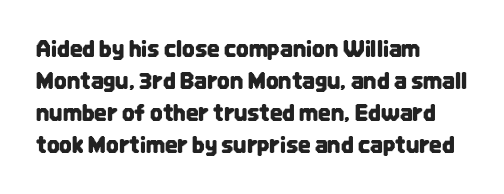
The image shows 22 px text type, upright; set left-aligned, normal line spacing (1.46x), normal letter spacing, not underlined.
